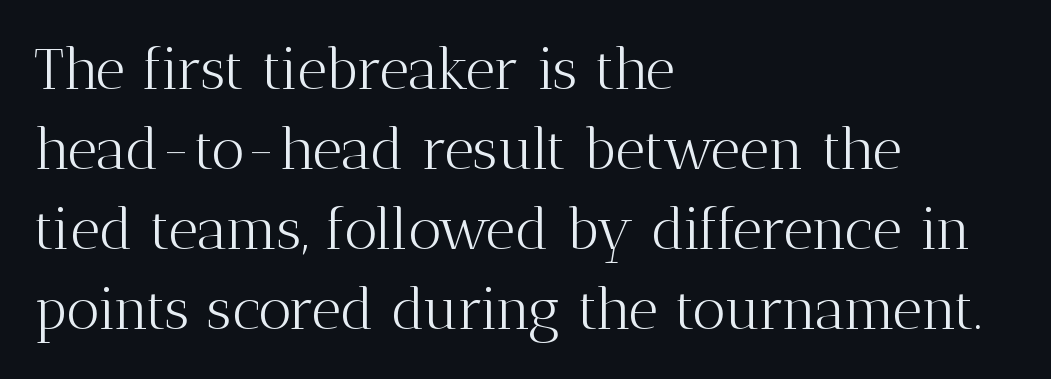
The image shows 58 px light serif type, upright; set left-aligned, normal line spacing (1.38x), normal letter spacing, not underlined; medium stroke contrast and a medium x-height.
